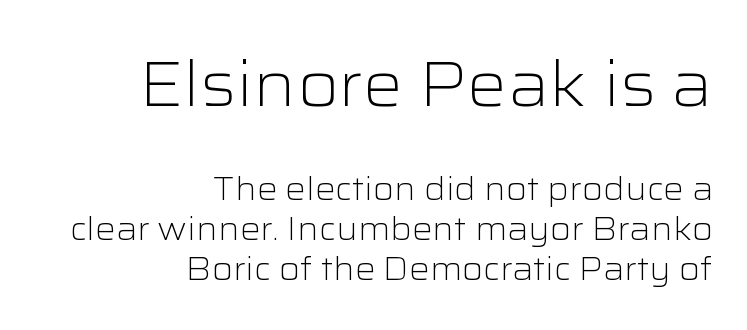
The image shows 63 px light, wide sans-serif type, upright; set right-aligned, normal line spacing (1.25x), normal letter spacing, not underlined; the first (top) block is 1.97x larger; low stroke contrast and a medium x-height.
